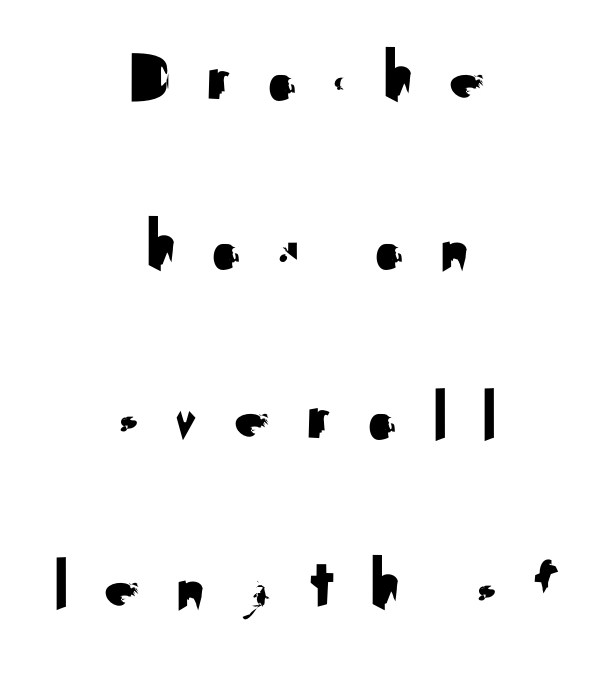
What stands out about the letter spacing? Its width — letters are far apart. The zone under the glyphs is completely vacant. Looks like regular typesetting: each glyph gets only the width it needs. Typographically, this falls in the sans-serif category. This sample uses an upright cut, with every glyph sitting square on the baseline. Each line is balanced around a shared central axis.
